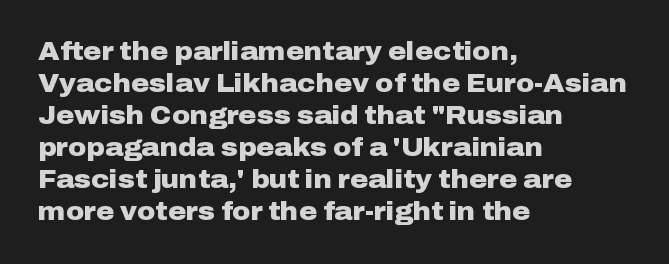
The typesetter chose a ragged-right arrangement here. The line texture is even and compact thanks to regular tracking. Summary of weight: heavy, a full bold. Vertically, the passage feels balanced, rows spaced as you'd expect. In terms of posture, this sample is upright.
